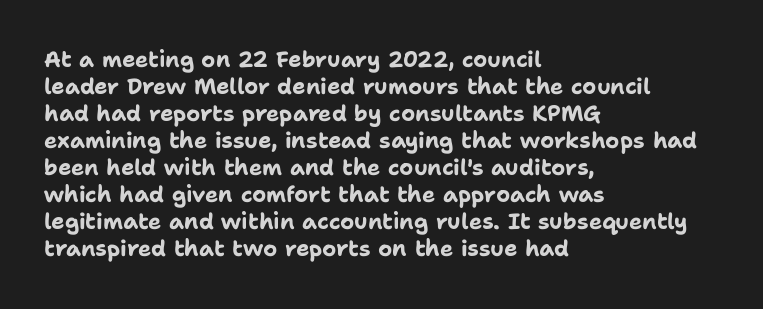
{"italic": "no", "bold": "yes", "underline": "no", "align": "left", "line_spacing_ratio": 1.23, "letter_spacing": "normal", "letter_spacing_em": 0.0, "glyph_px": 22}
